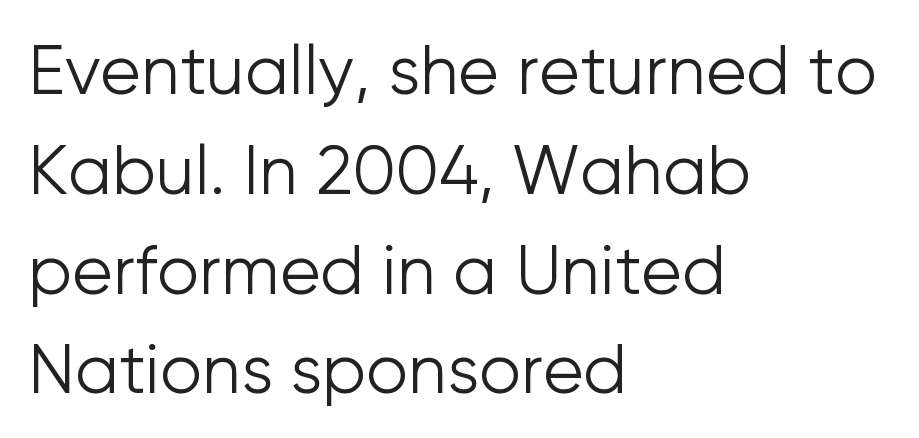
{"serif": "no", "italic": "no", "bold": "no", "weight": "light", "width": "normal", "stroke_contrast": "low", "x_height": "medium", "monospaced": "no", "underline": "no", "align": "left", "line_spacing": "normal", "line_spacing_ratio": 1.49, "letter_spacing": "normal", "letter_spacing_em": 0.0, "glyph_px": 67}
